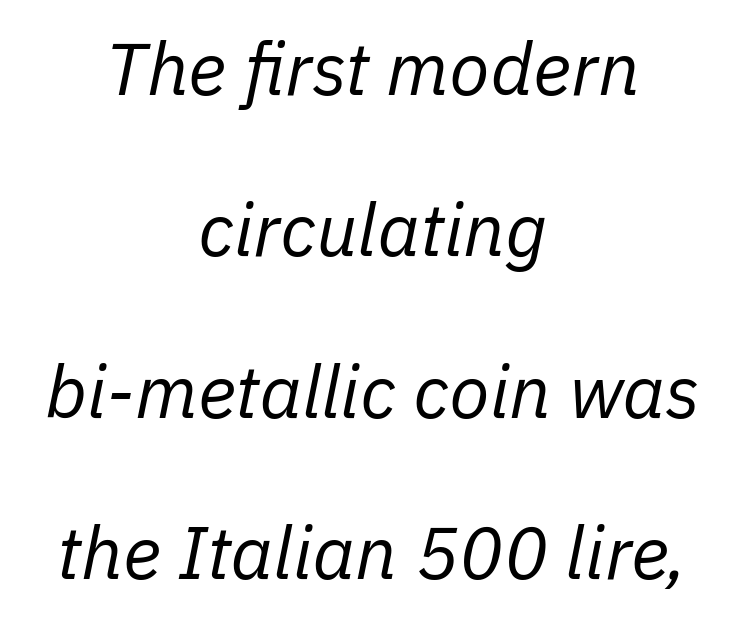
The image shows 74 px regular-weight type, italic (leaning right); set centered, loose line spacing (2.18x), normal letter spacing, not underlined; low stroke contrast and a medium x-height.
